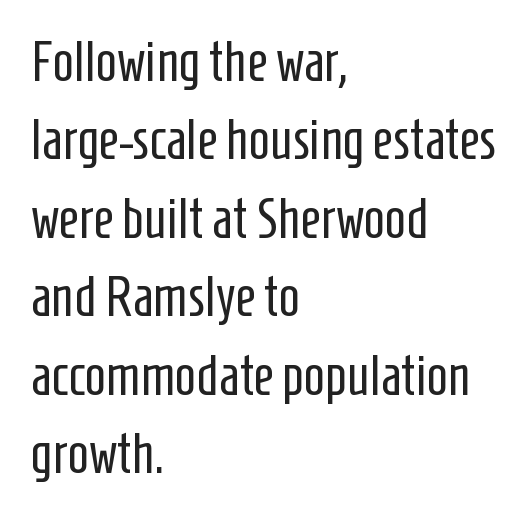
{"serif": "no", "italic": "no", "bold": "no", "weight": "regular", "width": "condensed", "stroke_contrast": "low", "x_height": "medium", "monospaced": "no", "underline": "no", "align": "left", "line_spacing": "normal", "line_spacing_ratio": 1.4, "letter_spacing": "normal", "letter_spacing_em": 0.0, "glyph_px": 56}
